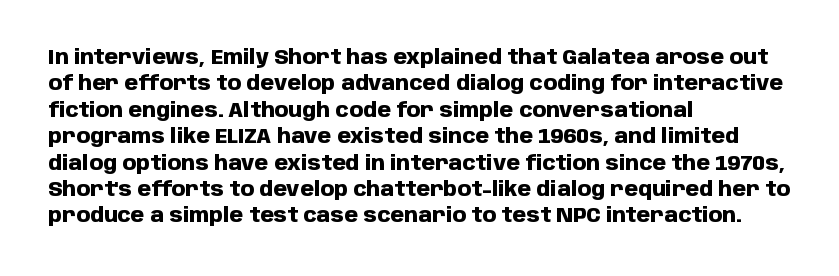
No extra tracking has been applied to these lines. The font is running at its bold setting. Students, observe: this is what conventionally led text looks like. Ascenders rise straight up at ninety degrees.
